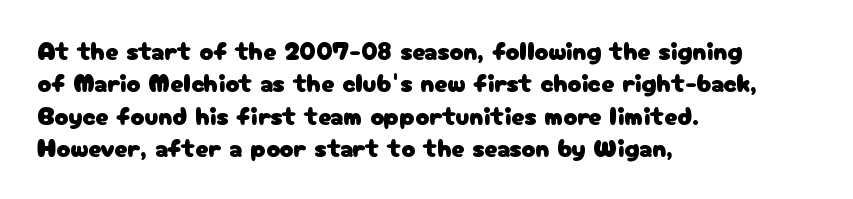
These lines sit exactly where default settings would place them. The letters stand upright; this is a roman face. Typeset ragged right — the left edge is the straight one. Just letters on the line, the space beneath them empty. Caption: standard tracking, unaltered.
